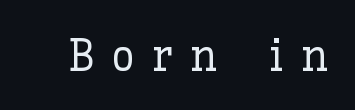
{"italic": "no", "width": "normal", "stroke_contrast": "low", "x_height": "medium", "monospaced": "no", "underline": "no", "letter_spacing": "wide", "letter_spacing_em": 0.38, "glyph_px": 46}
